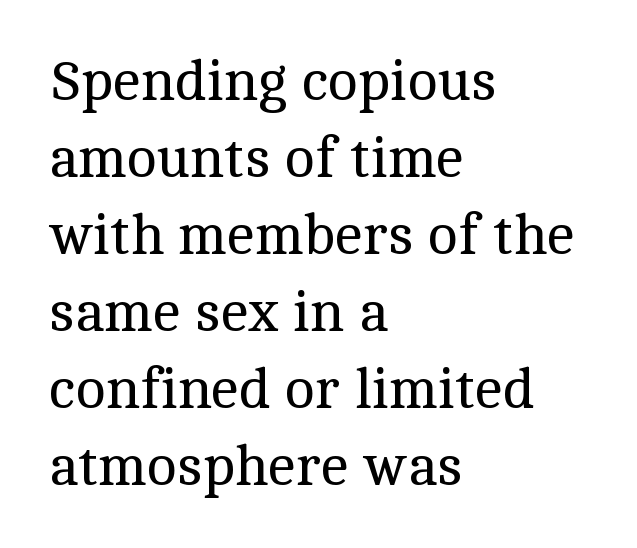
Q: Is the text bold? A: No.
Q: Is the text italic (slanted)? A: No, it is upright.
Q: Is the typeface a serif or a sans-serif typeface? A: Serif.
Q: Is the text underlined? A: No.
Q: How is the paragraph aligned? A: Left-aligned.
Q: Is the spacing between letters normal or unusually wide? A: Normal.
Q: Is the spacing between lines tight, normal or loose? A: Normal.
Q: Width (condensed, normal, or wide)? A: Normal.
Q: x-height? A: Medium.
Q: Monospaced? A: No.
